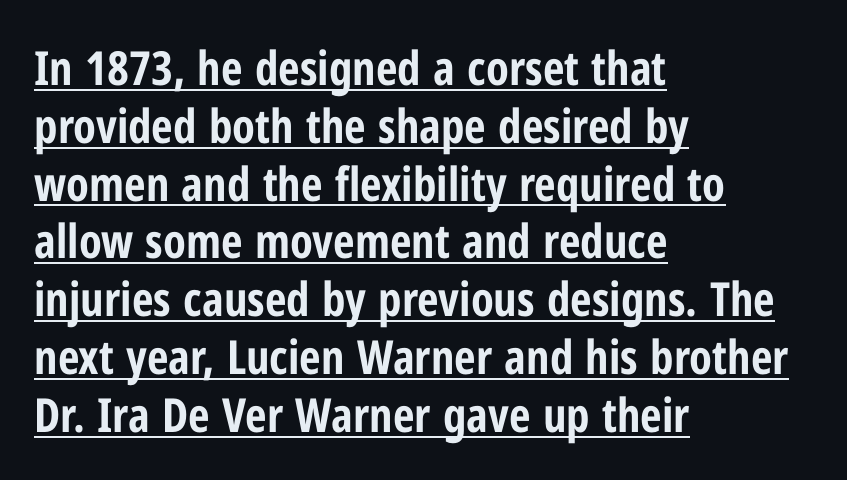
Grotesque or geometric, the face here clearly has no serifs. Ascenders rise straight up at ninety degrees. Nobody touched the tracking dial on this one. The passage is arranged the way most books set body copy — flush left. Underlined type.
